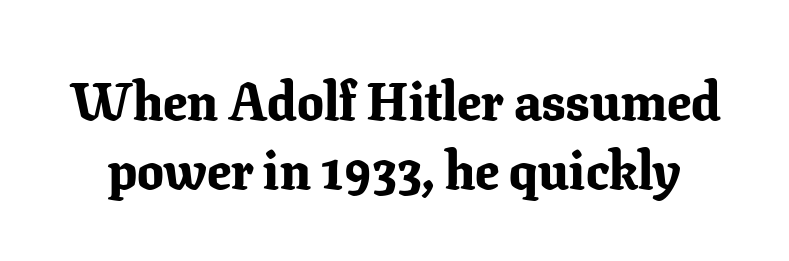
The image shows 53 px bold serif type, upright; set normal line spacing (1.31x), normal letter spacing, not underlined; low stroke contrast and a medium x-height.
